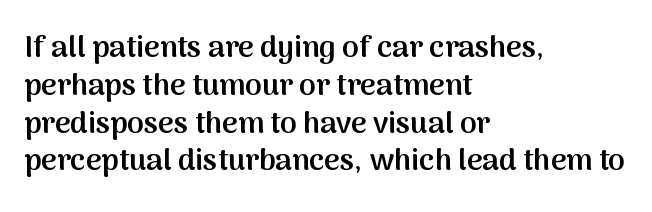
The image shows 30 px semibold sans-serif type, upright; set left-aligned, normal line spacing (1.26x), normal letter spacing, not underlined; medium stroke contrast and a medium x-height.
